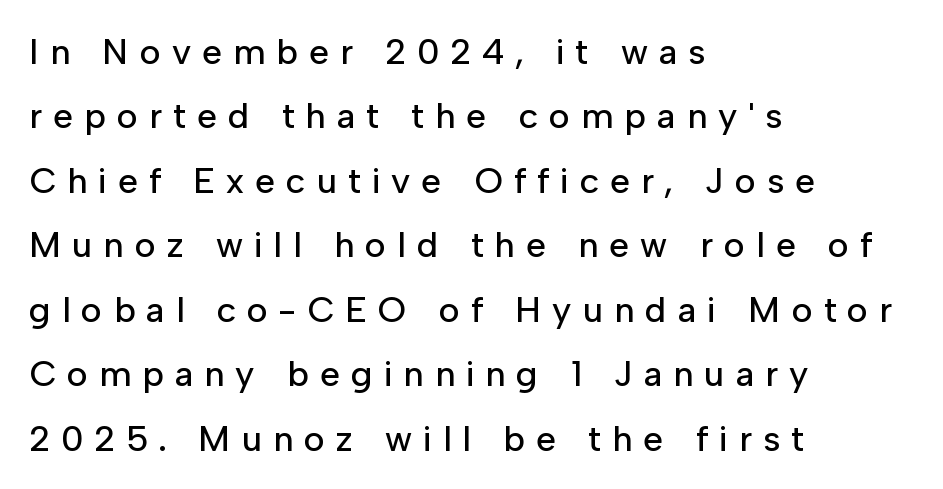
{"serif": "no", "italic": "no", "width": "normal", "stroke_contrast": "low", "x_height": "medium", "monospaced": "no", "underline": "no", "align": "left", "line_spacing_ratio": 1.79, "letter_spacing": "wide", "letter_spacing_em": 0.31, "glyph_px": 36}
